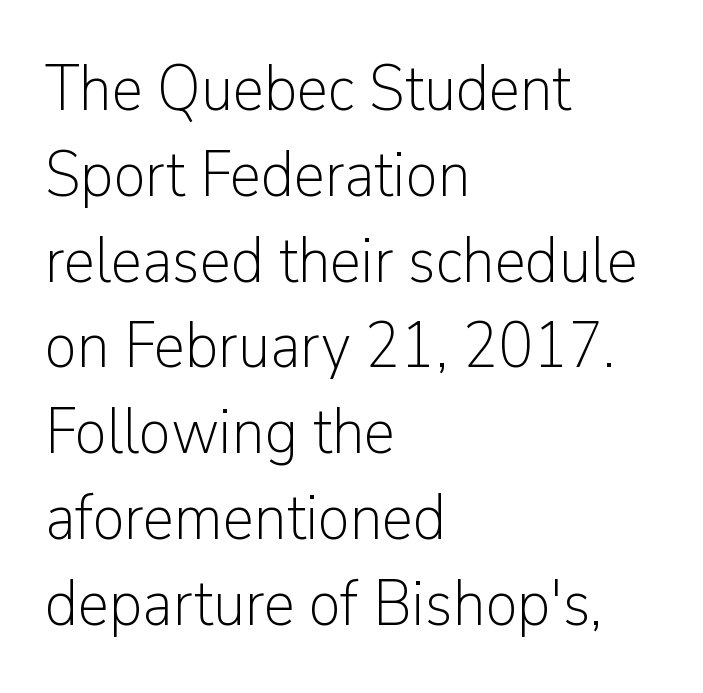
The image shows 64 px light sans-serif type, upright; set left-aligned, normal line spacing (1.34x), normal letter spacing, not underlined; low stroke contrast and a medium x-height.
